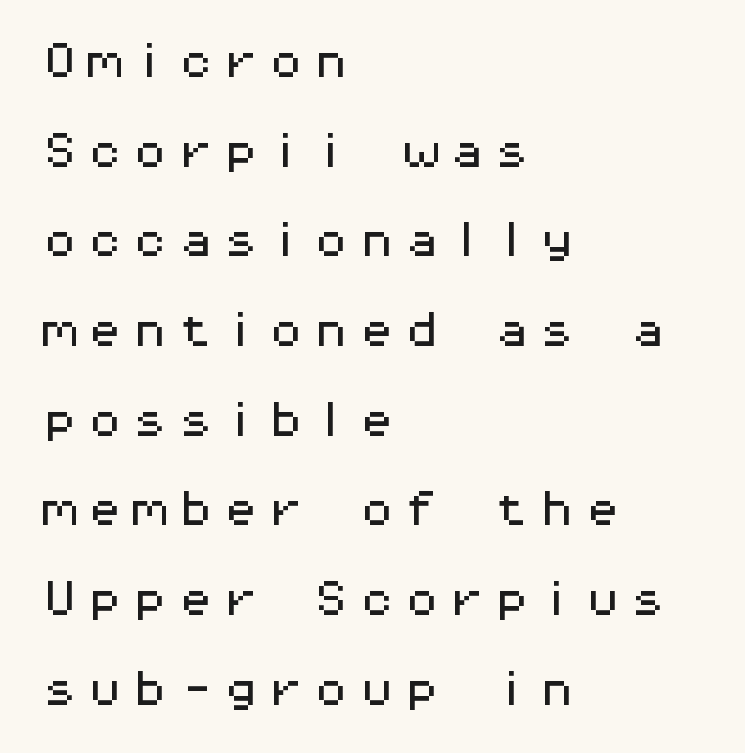
Q: Is the text italic (slanted)? A: No, it is upright.
Q: Is the typeface a serif or a sans-serif typeface? A: Sans-serif.
Q: Is the text underlined? A: No.
Q: How is the paragraph aligned? A: Left-aligned.
Q: Is the spacing between lines tight, normal or loose? A: Loose.
Q: Width (condensed, normal, or wide)? A: Wide.
Q: Stroke contrast? A: Medium.
Q: x-height? A: Medium.
Q: Monospaced? A: Yes.
